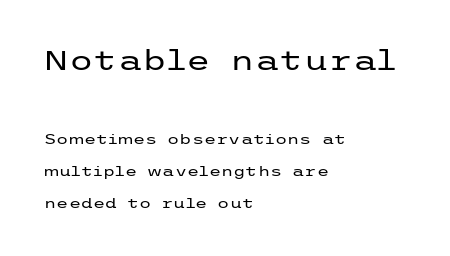
Q: Is the text bold? A: No.
Q: Is the text italic (slanted)? A: No, it is upright.
Q: Is the typeface a serif or a sans-serif typeface? A: Sans-serif.
Q: Is the text underlined? A: No.
Q: How is the paragraph aligned? A: Left-aligned.
Q: Is the spacing between letters normal or unusually wide? A: Normal.
Q: Is the spacing between lines tight, normal or loose? A: Loose.
Q: Which block of text is set in a larger size, the first (top) or the second (bottom)? A: The first (top) one.
Q: Width (condensed, normal, or wide)? A: Wide.
Q: Stroke contrast? A: Low.
Q: x-height? A: Medium.
